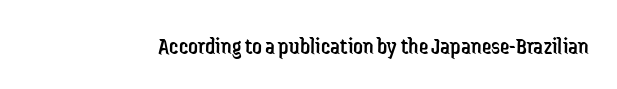
Q: Is the text bold? A: No.
Q: Is the text italic (slanted)? A: No, it is upright.
Q: Is the text underlined? A: No.
Q: Is the spacing between letters normal or unusually wide? A: Normal.
